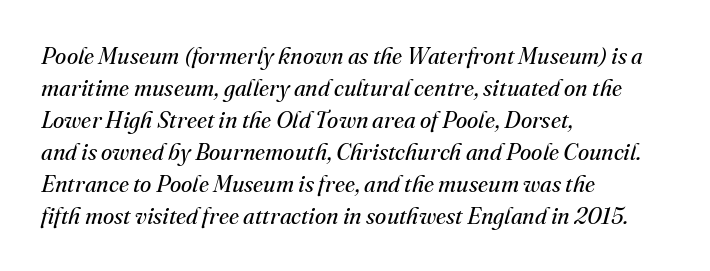
The image shows 23 px text type, italic (leaning right); set left-aligned, normal line spacing (1.39x), normal letter spacing, not underlined.
